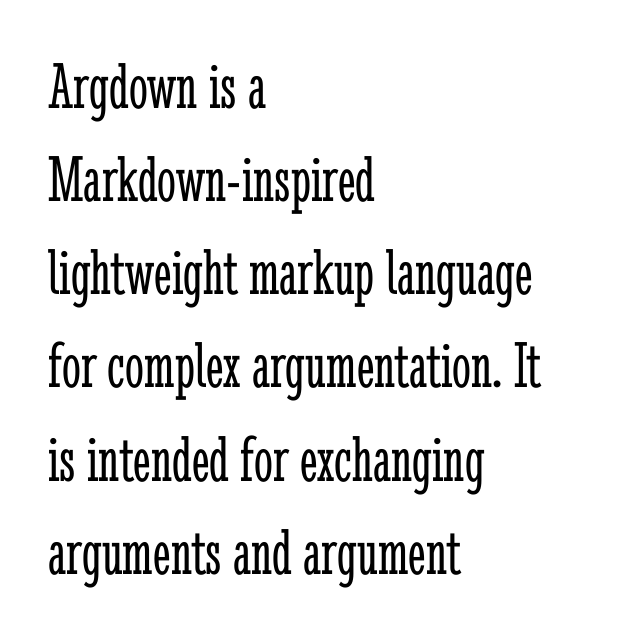
{"serif": "yes", "italic": "no", "bold": "no", "weight": "light", "width": "condensed", "stroke_contrast": "low", "x_height": "medium", "monospaced": "no", "underline": "no", "align": "left", "line_spacing": "normal", "line_spacing_ratio": 1.39, "letter_spacing": "normal", "letter_spacing_em": 0.0, "glyph_px": 67}
